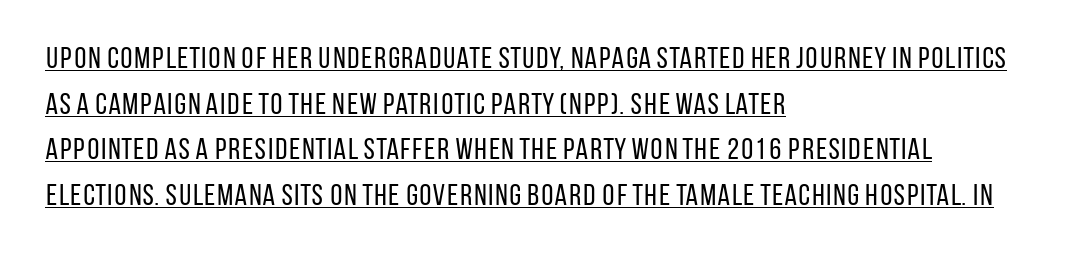
Q: Is the text bold? A: No.
Q: Is the text italic (slanted)? A: No, it is upright.
Q: Is the typeface a serif or a sans-serif typeface? A: Sans-serif.
Q: Is the text underlined? A: Yes.
Q: How is the paragraph aligned? A: Left-aligned.
Q: Is the spacing between letters normal or unusually wide? A: Normal.
Q: Is the spacing between lines tight, normal or loose? A: Normal.
Q: Width (condensed, normal, or wide)? A: Condensed.
Q: Stroke contrast? A: Low.
Q: x-height? A: Large.
Q: Monospaced? A: No.
